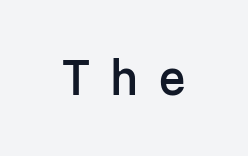
{"serif": "no", "italic": "no", "width": "normal", "stroke_contrast": "low", "x_height": "medium", "monospaced": "yes", "underline": "no", "letter_spacing": "wide", "letter_spacing_em": 0.41, "glyph_px": 43}
